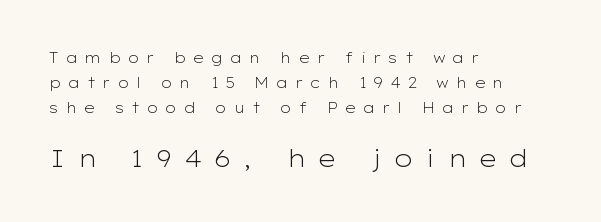
The words here are not underlined. The letters in the lower block stand taller than those in the block above. A typesetter would call this heavily tracked-out type. The letters look calm and open, with moderate or lighter stems. A student would call this left alignment; a typographer would say flush left, rag right. Is there any slant? The stems are plumb.
